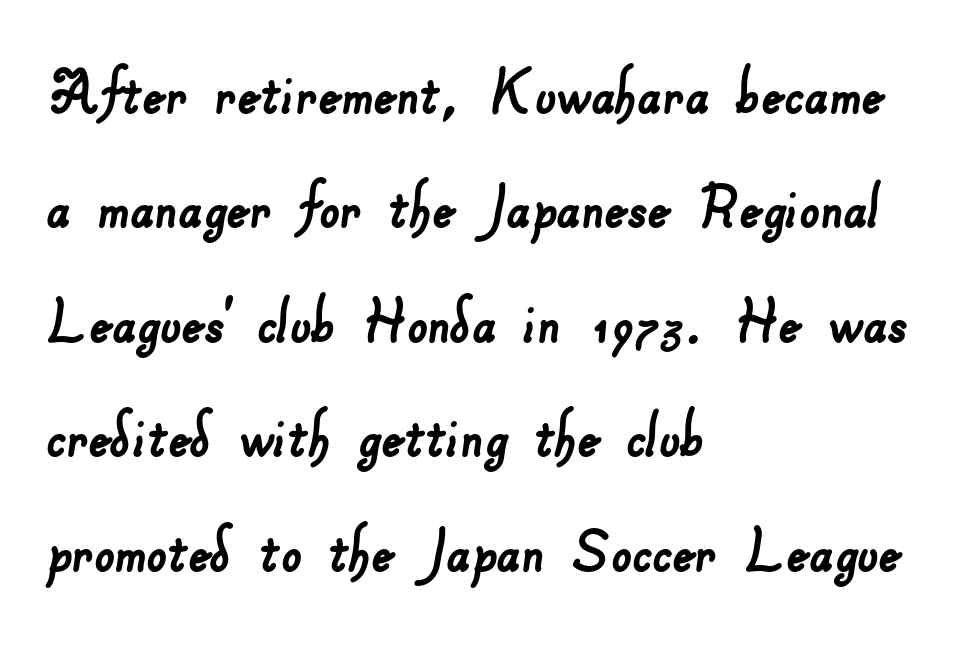
Q: Is the typeface a serif or a sans-serif typeface? A: Sans-serif.
Q: Is the text underlined? A: No.
Q: How is the paragraph aligned? A: Left-aligned.
Q: Is the spacing between letters normal or unusually wide? A: Normal.
Q: Is the spacing between lines tight, normal or loose? A: Normal.
Q: Width (condensed, normal, or wide)? A: Normal.
Q: Stroke contrast? A: Low.
Q: x-height? A: Small.
Q: Monospaced? A: No.
